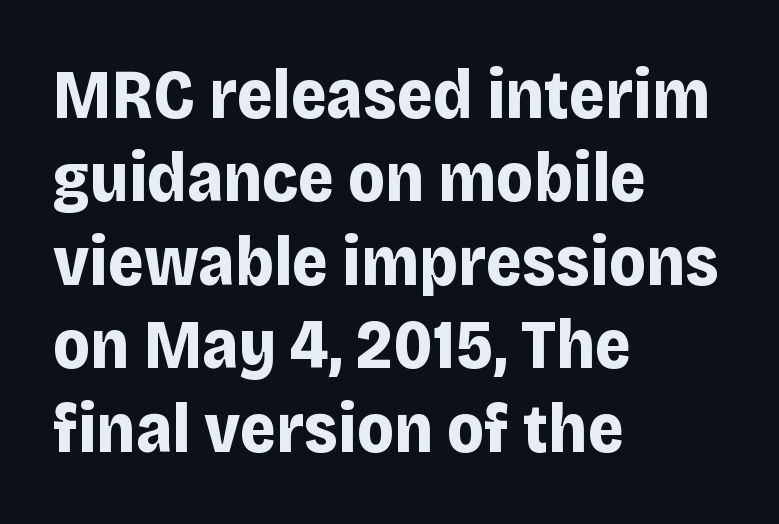
{"serif": "no", "italic": "no", "bold": "yes", "weight": "bold", "width": "normal", "stroke_contrast": "low", "x_height": "large", "monospaced": "no", "underline": "no", "align": "left", "line_spacing_ratio": 1.21, "letter_spacing": "normal", "letter_spacing_em": 0.0, "glyph_px": 69}
